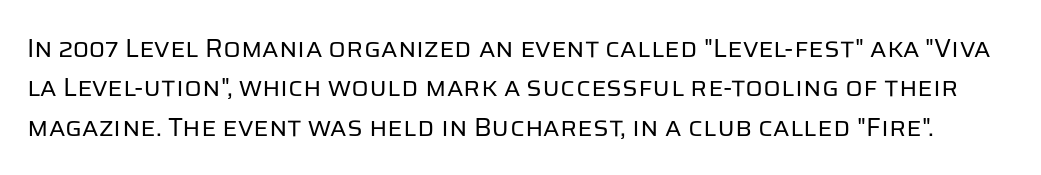
{"italic": "no", "bold": "no", "underline": "no", "line_spacing": "normal", "line_spacing_ratio": 1.51, "letter_spacing": "normal", "letter_spacing_em": 0.0, "glyph_px": 26}
